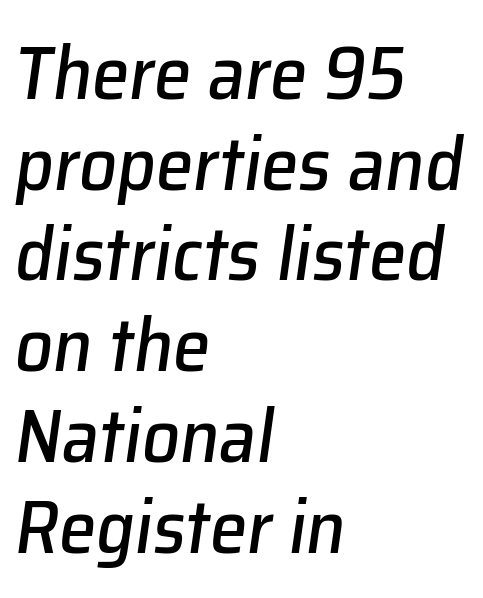
{"italic": "yes", "lean": "right", "slant_degrees": 8, "width": "normal", "stroke_contrast": "low", "x_height": "medium", "monospaced": "no", "underline": "no", "align": "left", "line_spacing_ratio": 1.21, "letter_spacing": "normal", "letter_spacing_em": 0.0, "glyph_px": 75}
